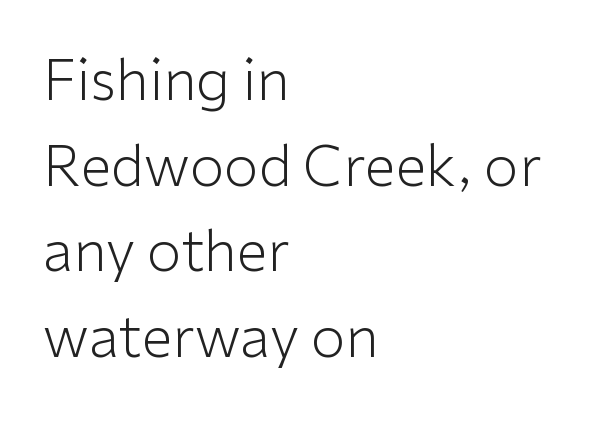
Q: Is the text bold? A: No.
Q: Is the text italic (slanted)? A: No, it is upright.
Q: Is the typeface a serif or a sans-serif typeface? A: Sans-serif.
Q: Is the text underlined? A: No.
Q: How is the paragraph aligned? A: Left-aligned.
Q: Is the spacing between letters normal or unusually wide? A: Normal.
Q: Is the spacing between lines tight, normal or loose? A: Normal.
Q: Width (condensed, normal, or wide)? A: Normal.
Q: Stroke contrast? A: Low.
Q: x-height? A: Medium.
Q: Monospaced? A: No.
